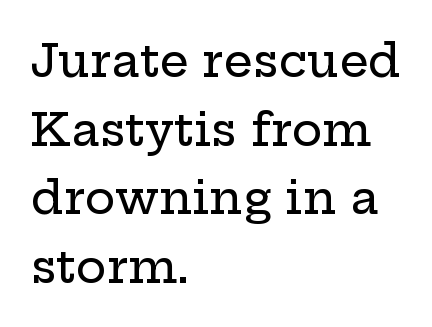
The image shows 46 px wide serif type, upright; set left-aligned, normal line spacing (1.49x), normal letter spacing, not underlined; low stroke contrast and a medium x-height.
